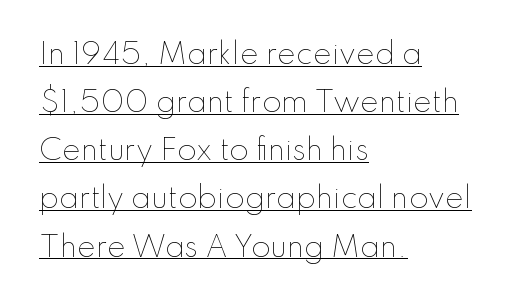
The image shows 28 px thin type, upright; set left-aligned, line spacing 1.72x, normal letter spacing, underlined; low stroke contrast and a small x-height.
